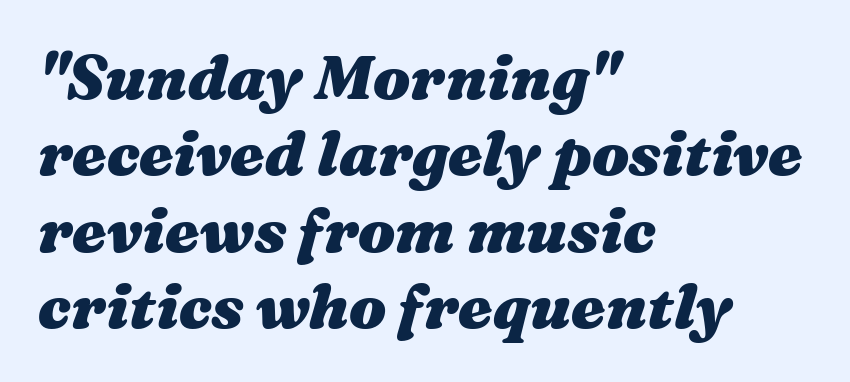
Bare-footed words on every line. A typesetter would call this proportional, since set widths differ per character. Looking at the ascenders, they clearly lean. Compared with an ordinary text face, these strokes are far heavier — a full bold. The passage shown has conventional tracking throughout. Which margin do the lines hug? The left one — the right edge is uneven.
